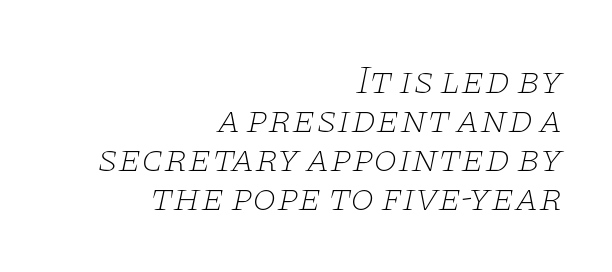
Typographically, this falls in the serif category. Vertically, the passage feels compressed, each row crowding the next. Honestly, there is no underline to notice here at all. All the whitespace from short lines collects on the left. In terms of letterspacing, this is plain default setting. The font is comparable to plain body text, perhaps lighter.
